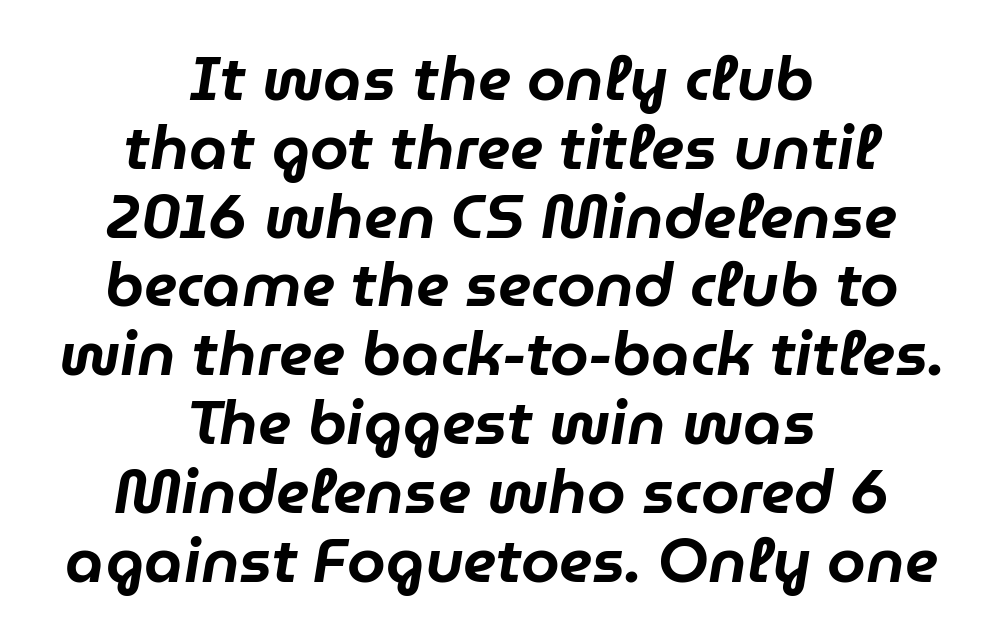
{"italic": "yes", "lean": "right", "slant_degrees": 9, "width": "normal", "stroke_contrast": "low", "x_height": "medium", "monospaced": "no", "underline": "no", "align": "center", "line_spacing": "tight", "line_spacing_ratio": 1.11, "letter_spacing": "normal", "letter_spacing_em": 0.0, "glyph_px": 62}
